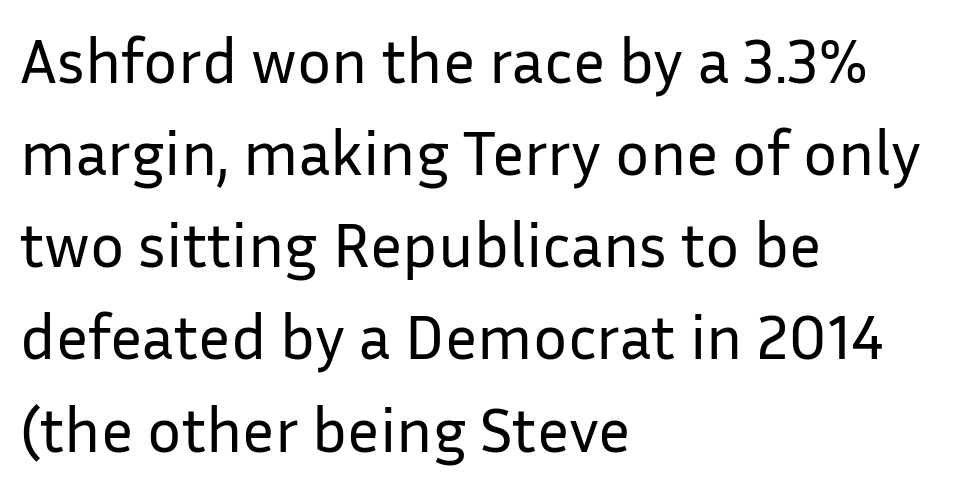
The image shows 64 px regular-weight sans-serif type, upright; set left-aligned, normal line spacing (1.44x), normal letter spacing, not underlined; low stroke contrast and a medium x-height.
